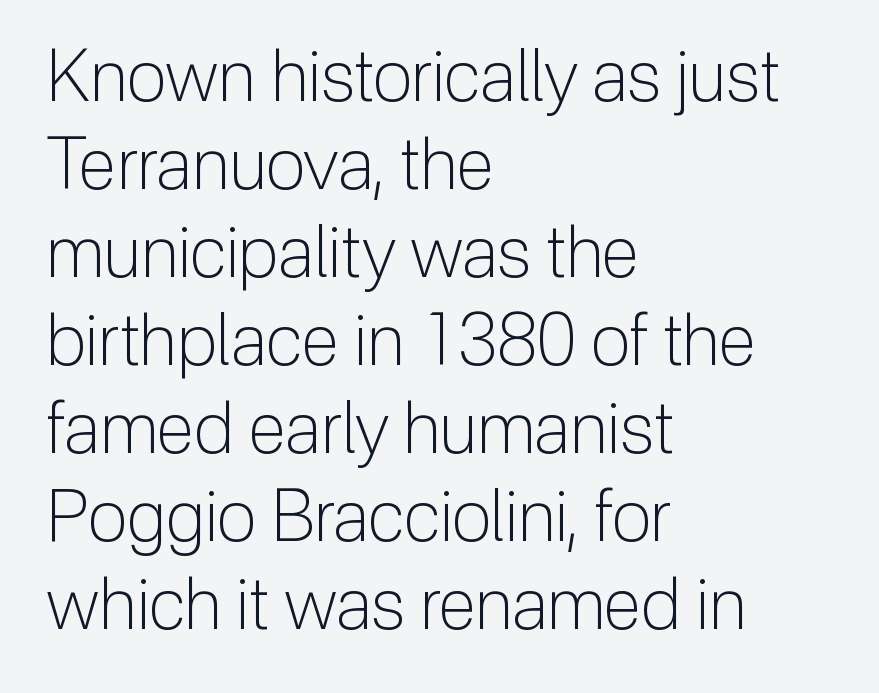
Is this a fixed-width face? No — the glyphs have proportional, varying widths. The typesetting does not lean heavy: it is not bold. Where is the straight margin? On the left. The rendering shows plain stroke endings on the letterforms — a sans-serif design. Spacing between characters is what you'd get straight out of the box. The font's upright variant was chosen for this text.
